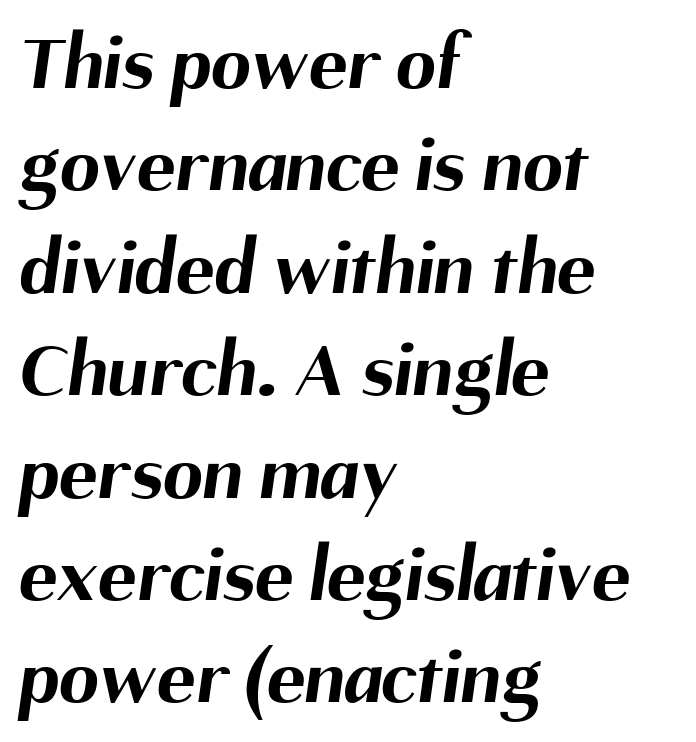
{"serif": "no", "bold": "yes", "weight": "bold", "width": "normal", "stroke_contrast": "medium", "x_height": "medium", "monospaced": "no", "underline": "no", "align": "left", "line_spacing": "normal", "line_spacing_ratio": 1.28, "letter_spacing": "normal", "letter_spacing_em": 0.0, "glyph_px": 80}
